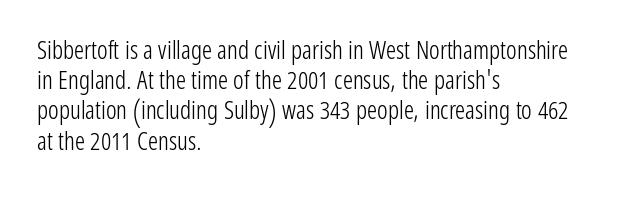
The image shows 25 px text type, upright; set left-aligned, line spacing 1.21x, normal letter spacing, not underlined.
